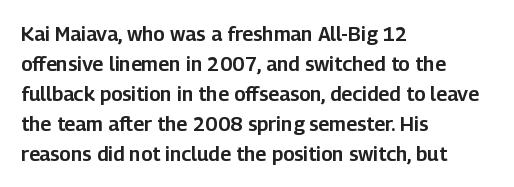
The passage shown has conventional tracking throughout. Is there much room between lines? A standard amount, neither cramped nor airy. This is the regular roman posture of the typeface. Plain, unruled lines of type. Typeset ragged right — the left edge is the straight one.
